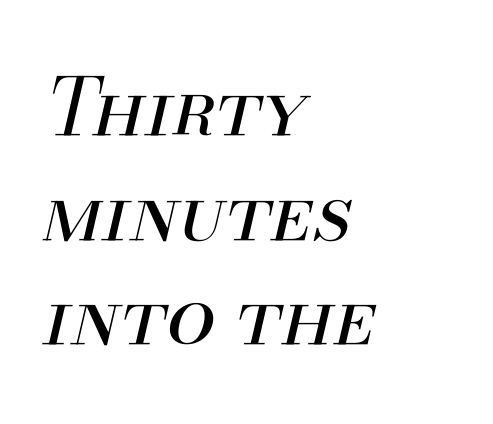
The strokes are not fattened; the text isn't bold. Regarding leading, the lines here are spaced in the standard way. Characters are canted at an angle relative to the baseline's perpendicular. Tracking value appears to be zero — textbook default spacing. Unmarked baselines from the first word to the last.
